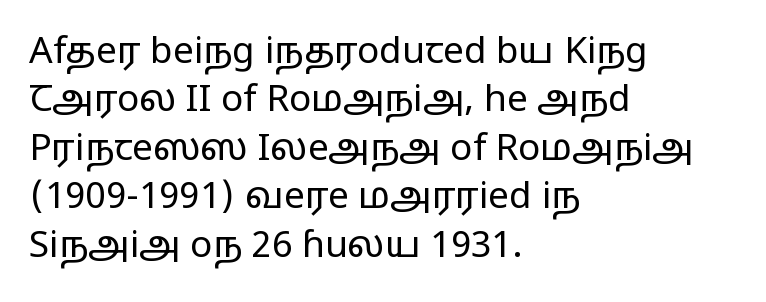
{"serif": "no", "italic": "no", "bold": "no", "weight": "regular", "width": "wide", "stroke_contrast": "low", "x_height": "medium", "monospaced": "no", "underline": "no", "align": "left", "line_spacing": "normal", "line_spacing_ratio": 1.31, "letter_spacing": "normal", "letter_spacing_em": 0.0, "glyph_px": 37}
